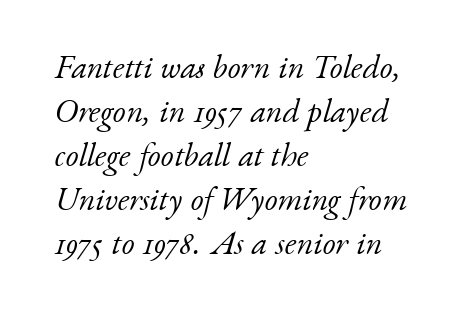
Q: Is the text bold? A: No.
Q: Is the text italic (slanted)? A: Yes, it leans right by about 17 degrees.
Q: Is the typeface a serif or a sans-serif typeface? A: Serif.
Q: Is the text underlined? A: No.
Q: How is the paragraph aligned? A: Left-aligned.
Q: Is the spacing between letters normal or unusually wide? A: Normal.
Q: Is the spacing between lines tight, normal or loose? A: Normal.
Q: Width (condensed, normal, or wide)? A: Normal.
Q: Stroke contrast? A: Low.
Q: x-height? A: Small.
Q: Monospaced? A: No.
